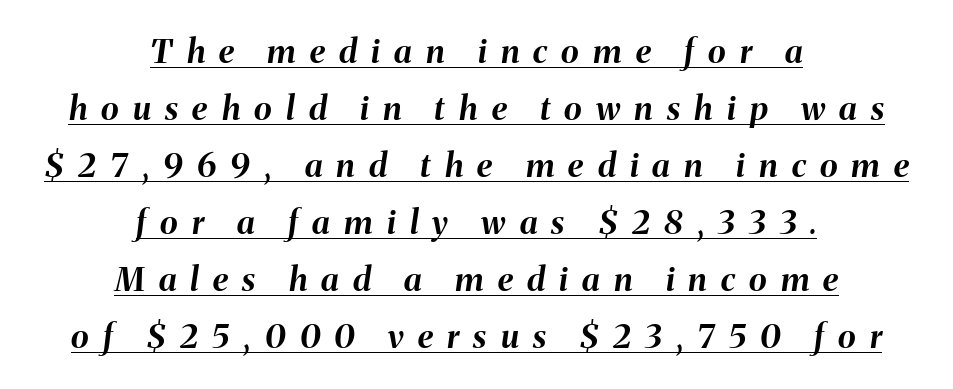
The image shows 33 px bold type, italic (leaning right); set centered, line spacing 1.73x, unusually wide letter spacing (+0.43 em), underlined; medium stroke contrast and a medium x-height.
